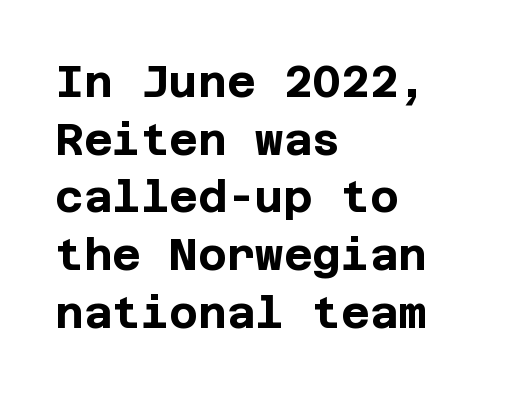
Weight check: bold — yes, fully. Classification — sans serif. Characters follow at the spacing the type designer built in. Evenly set lines give the paragraph a standard silhouette. Unlike italic type, these characters show no tilt at all.
